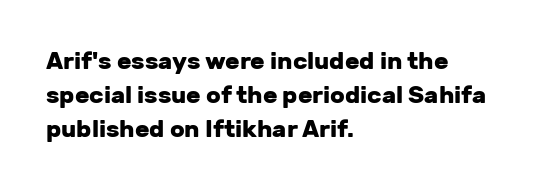
The image shows 24 px bold type, upright; set left-aligned, normal line spacing (1.42x), normal letter spacing, not underlined.
